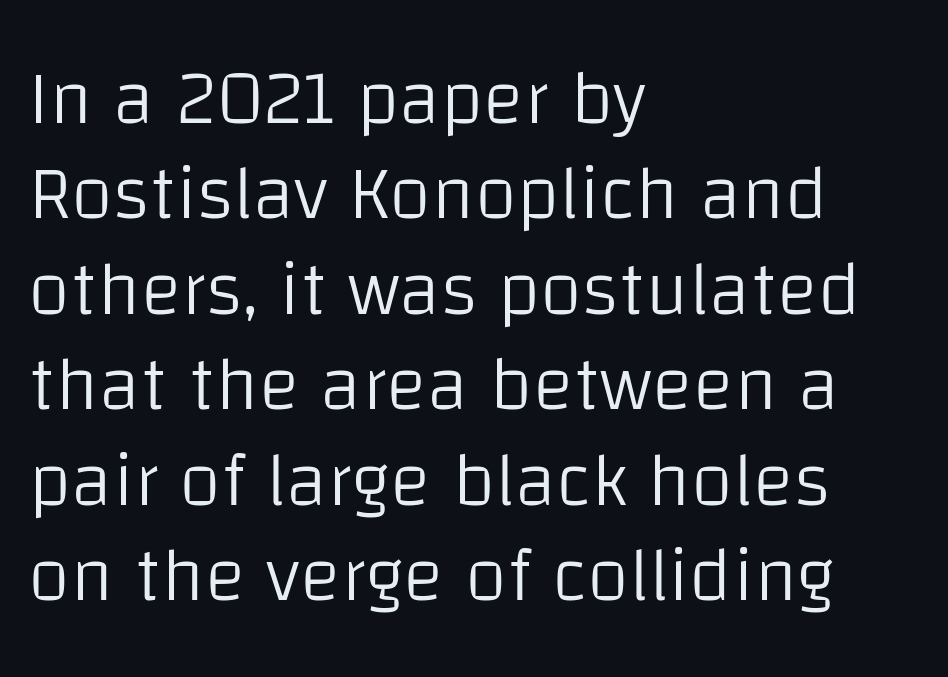
Q: Is the text bold? A: No.
Q: Is the text italic (slanted)? A: No, it is upright.
Q: Is the typeface a serif or a sans-serif typeface? A: Sans-serif.
Q: Is the text underlined? A: No.
Q: How is the paragraph aligned? A: Left-aligned.
Q: Is the spacing between letters normal or unusually wide? A: Normal.
Q: Width (condensed, normal, or wide)? A: Normal.
Q: Stroke contrast? A: Low.
Q: x-height? A: Large.
Q: Monospaced? A: No.
